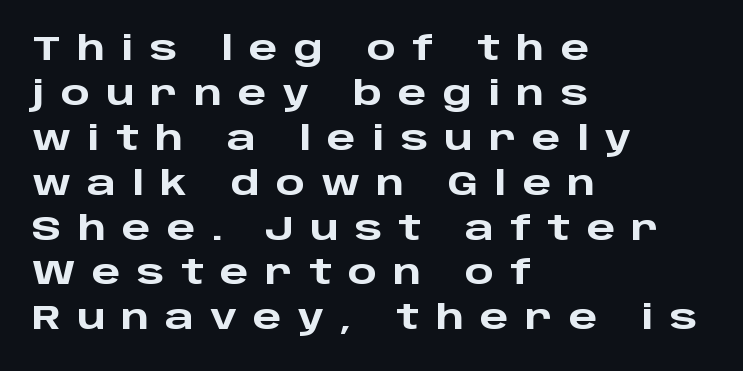
The image shows 34 px heavy, wide sans-serif type, upright; set left-aligned, normal line spacing (1.32x), unusually wide letter spacing (+0.47 em), not underlined; low stroke contrast and a large x-height.
